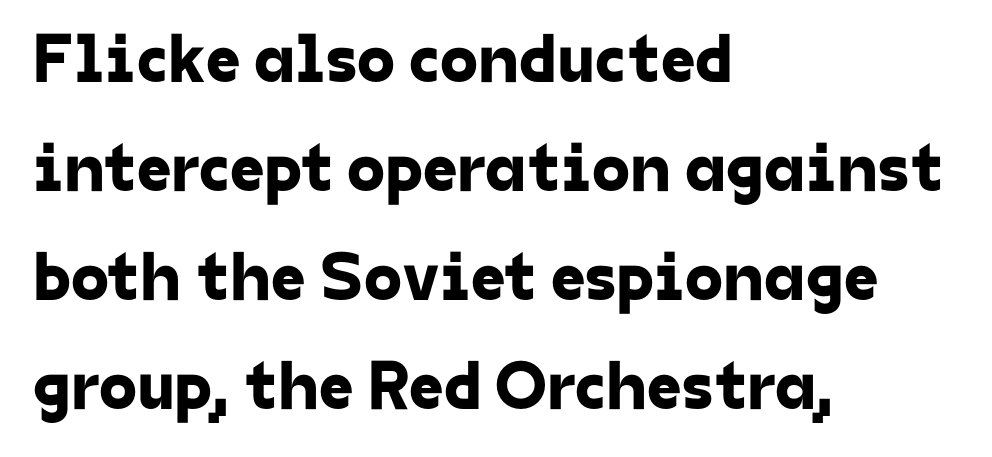
The line-height multiplier appears to be the usual default. The passage shown has conventional tracking throughout. The rendering shows plain stroke endings on the letterforms — a sans-serif design. Underlining? Definitely not there.
